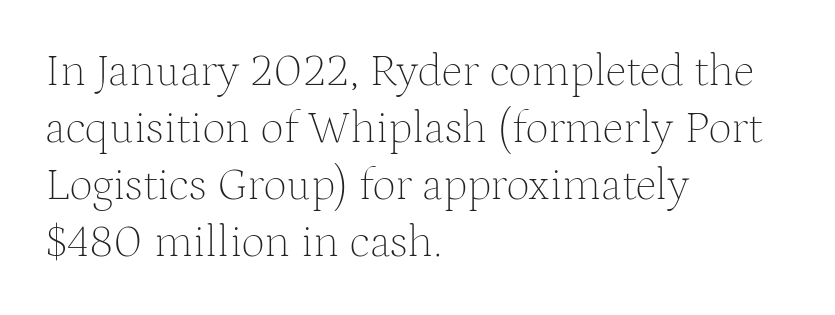
Q: Is the text bold? A: No.
Q: Is the text italic (slanted)? A: No, it is upright.
Q: Is the typeface a serif or a sans-serif typeface? A: Serif.
Q: Is the text underlined? A: No.
Q: How is the paragraph aligned? A: Left-aligned.
Q: Is the spacing between letters normal or unusually wide? A: Normal.
Q: Width (condensed, normal, or wide)? A: Normal.
Q: Stroke contrast? A: Medium.
Q: x-height? A: Medium.
Q: Monospaced? A: No.
